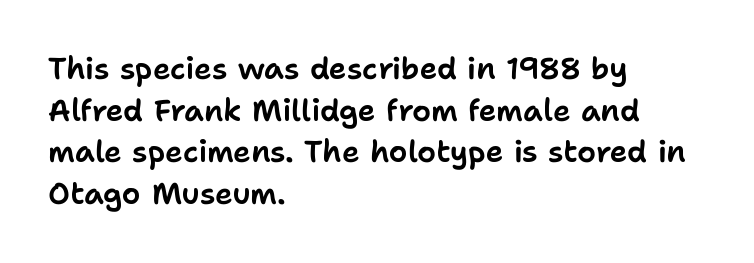
The letters advance in unequal steps, a hallmark of proportional type. This rendering features lettering with no underline. Honestly, the row spacing looks completely unremarkable. This sample is left-justified, so line endings fall wherever the words run out.
